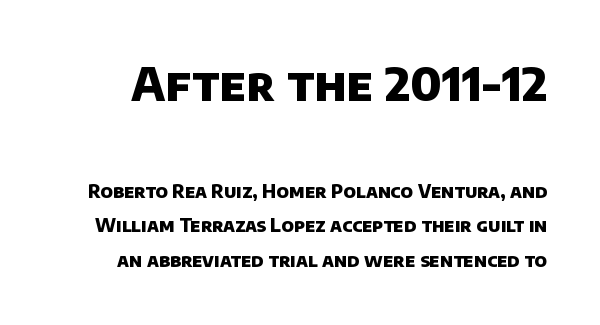
You could not count columns in this text — the font is proportionally spaced. The lines are spread far apart with generous leading. The passage shown is not underscored anywhere. Check where the strokes stop: nothing finishes them off — pure sans. The strokes are fattened all the way to bold. The block sitting higher on the canvas is the one with enlarged characters.
